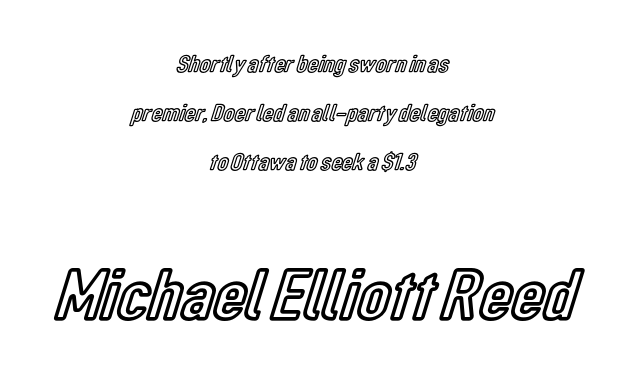
{"width": "condensed", "x_height": "medium", "monospaced": "no", "underline": "no", "align": "center", "line_spacing": "loose", "line_spacing_ratio": 1.97, "letter_spacing": "normal", "letter_spacing_em": 0.0, "larger_block": "second", "size_ratio": 2.96, "glyph_px": 74}
